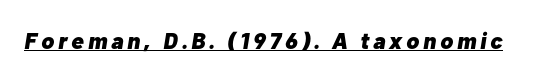
The image shows 23 px bold type, italic (leaning right); set underlined.
